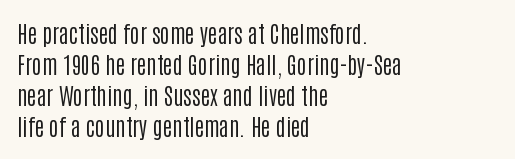
Q: Is the text bold? A: No.
Q: Is the text italic (slanted)? A: No, it is upright.
Q: Is the text underlined? A: No.
Q: How is the paragraph aligned? A: Left-aligned.
Q: Is the spacing between letters normal or unusually wide? A: Normal.
Q: Is the spacing between lines tight, normal or loose? A: Normal.
